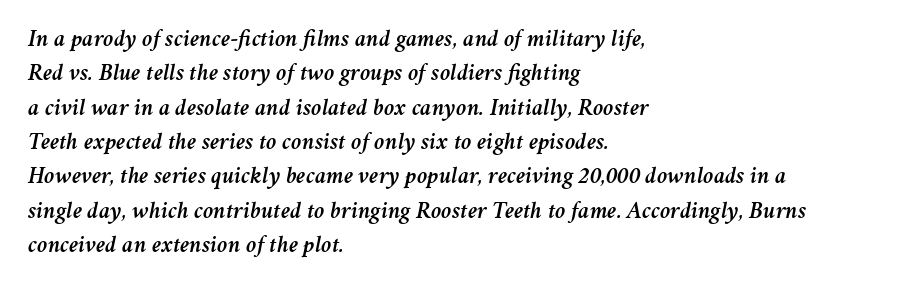
{"italic": "yes", "lean": "right", "slant_degrees": 11, "underline": "no", "align": "left", "line_spacing": "normal", "line_spacing_ratio": 1.43, "letter_spacing": "normal", "letter_spacing_em": 0.0, "glyph_px": 24}
